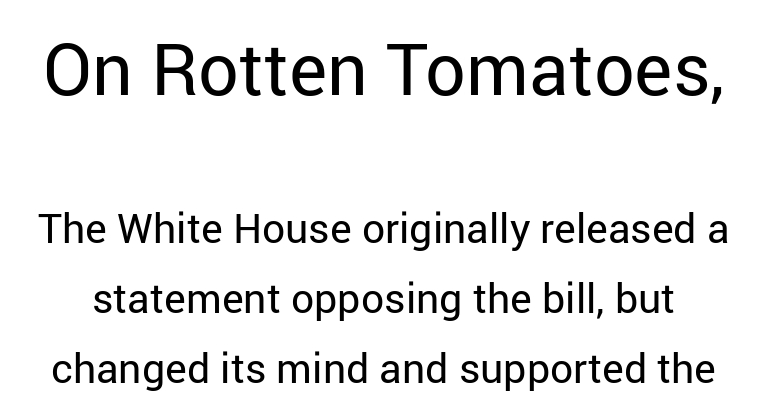
The type sits square on the baseline with zero lean. These lines are rendered in a variable-pitch font. The passage shown has conventional tracking throughout. I'd call this a sans setting — the letters go barefoot. In this sample the first text group is rendered at the bigger scale.
